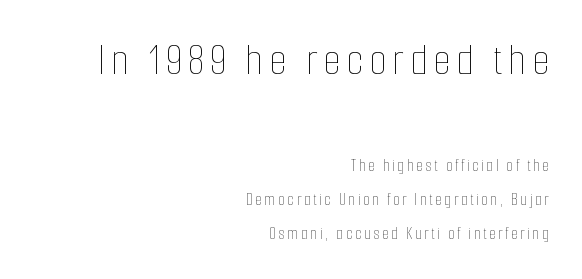
Think of a printed novel: that variable character pitch is what you see here. You can tell it's not italic because the verticals are truly vertical. Type without underlining. If you drew a ruler down the right edge, every line would touch it.
